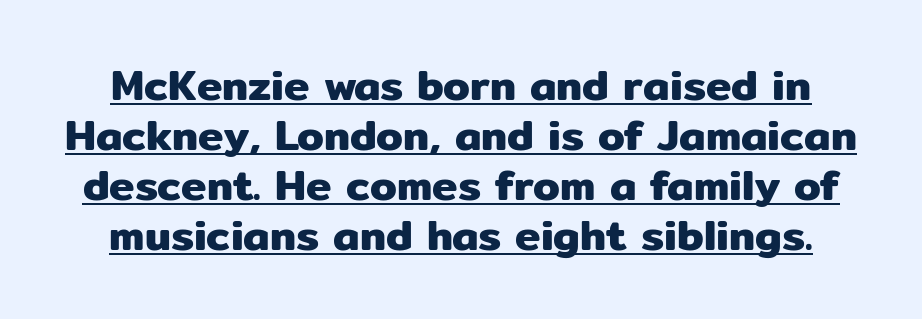
Unlike a traditional serif, this face leaves its strokes unadorned. The rendering keeps characters at their native spacing. The letters stand upright; this is a roman face. This sample has the flowing, uneven cadence of proportional lettering. Like a heading marked for emphasis, these lines bear an underscore.
